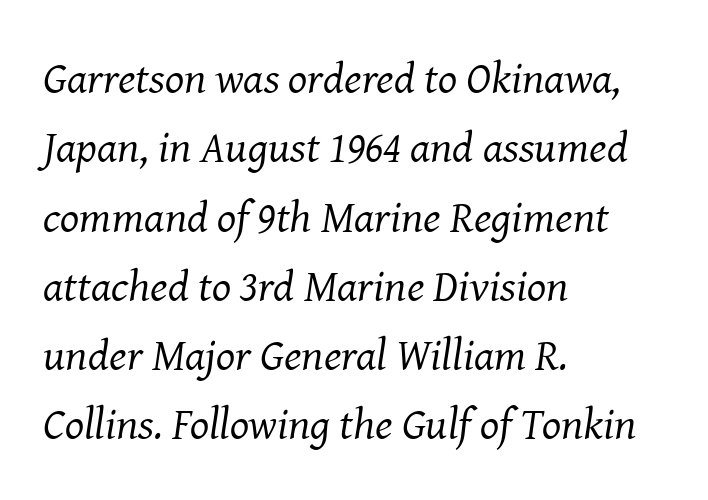
Evenly set lines give the paragraph a standard silhouette. Looks like regular typesetting: each glyph gets only the width it needs. Layout note: lines flush left. The text carries the slant typical of an italic or oblique font. No letter is thick-stroked: the sample isn't bold.
